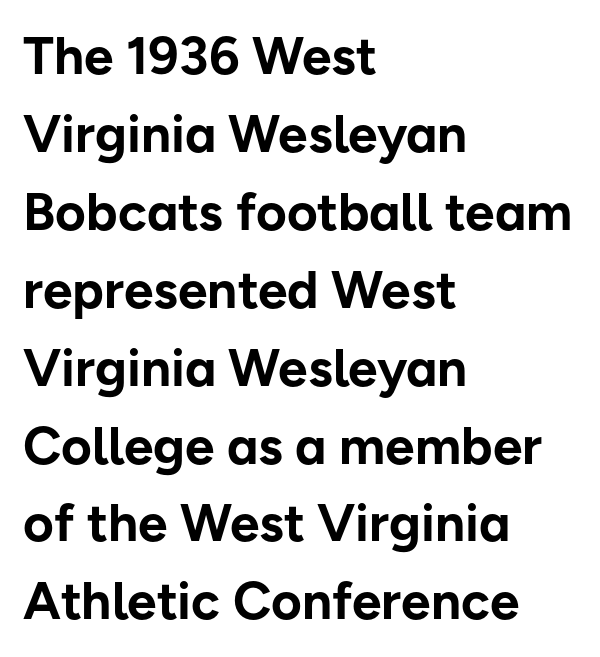
The space beneath each line is pristine and unruled. This block has exactly the height ordinary leading produces. These lines were composed using upright roman letters. You could not count columns in this text — the font is proportionally spaced. The rendering anchors every line to the left-hand side.
